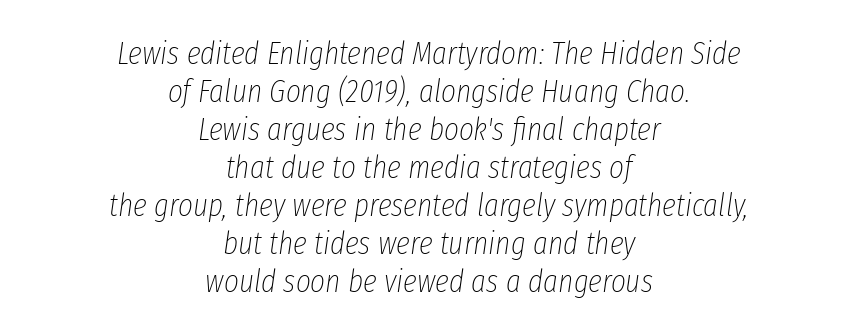
The image shows 32 px thin, condensed type, italic (leaning right); set centered, line spacing 1.19x, normal letter spacing, not underlined; low stroke contrast and a medium x-height.
